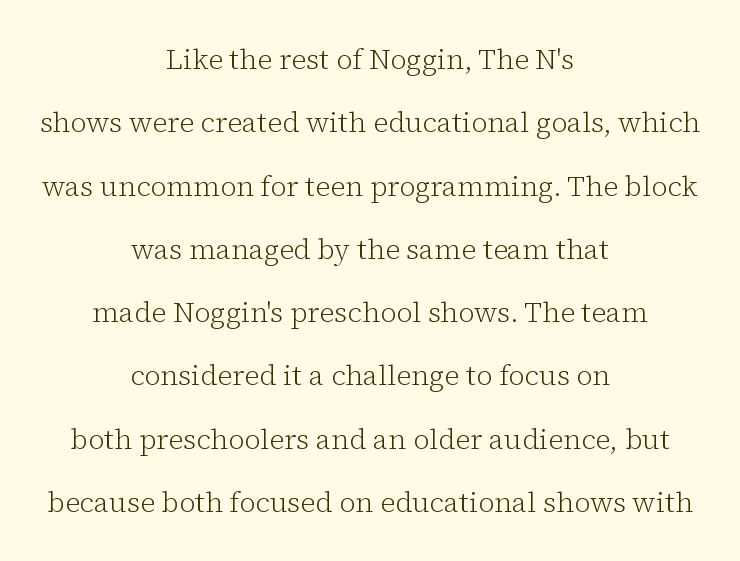
The type sits square on the baseline with zero lean. The rendering uses a large line-height, opening up the rows. The text was rendered using a seriffed face with decorative stroke endings. Words appear dense and cohesive because spacing is normal. The passage shown is not underscored anywhere.
